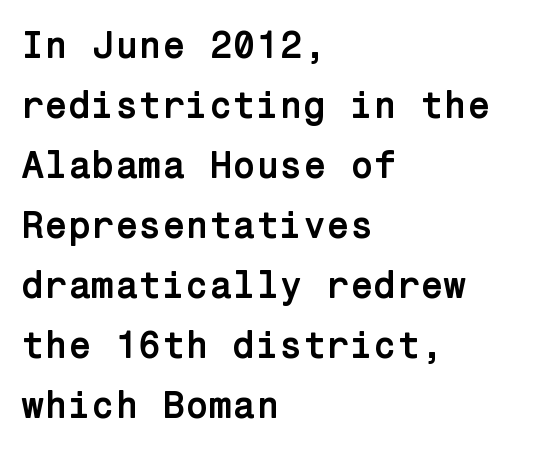
{"serif": "no", "italic": "no", "bold": "yes", "weight": "semibold", "width": "normal", "stroke_contrast": "low", "x_height": "medium", "underline": "no", "align": "left", "line_spacing": "normal", "line_spacing_ratio": 1.58, "letter_spacing": "normal", "letter_spacing_em": 0.0, "glyph_px": 38}
